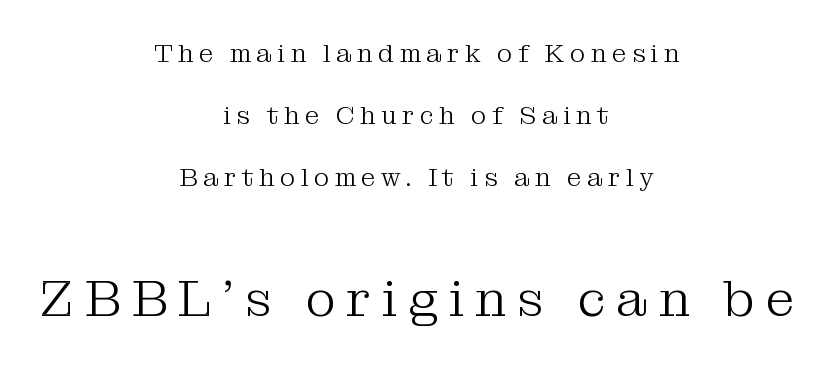
{"serif": "yes", "italic": "no", "bold": "no", "weight": "light", "width": "normal", "stroke_contrast": "medium", "x_height": "medium", "monospaced": "no", "underline": "no", "align": "center", "line_spacing": "loose", "line_spacing_ratio": 2.39, "letter_spacing": "wide", "letter_spacing_em": 0.21, "larger_block": "second", "size_ratio": 2.0, "glyph_px": 52}
